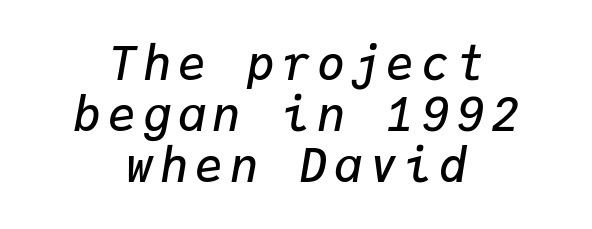
You could count columns in this text — the font is strictly monospaced. Compared with ordinary roman type, these characters are visibly tilted. These lines huddle together more closely than default settings would place them. Notice the strokes are somewhat thickened but not fully heavy: this is a semibold. The whitespace from short lines is split evenly between both sides.
